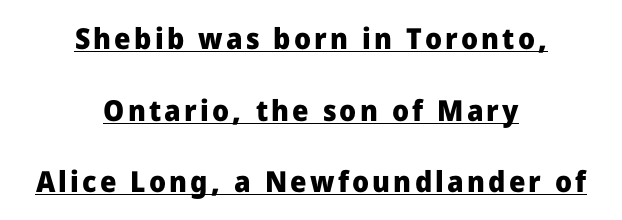
The image shows 29 px heavy sans-serif type, upright; set centered, loose line spacing (2.47x), underlined; low stroke contrast and a medium x-height.
